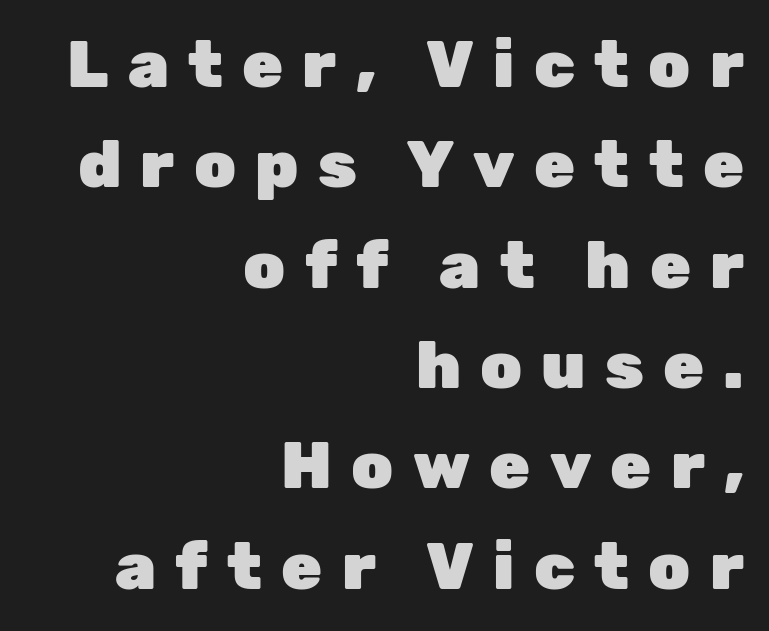
The letters stand straight up with perfectly vertical stems. Anything drawn beneath the words? Only blank space. Its strokes are broad and dark, the hallmark of bold type. Caption: multi-line text, flush right, ragged left. Honestly, the letter spacing is so wide it's the main thing you notice.
